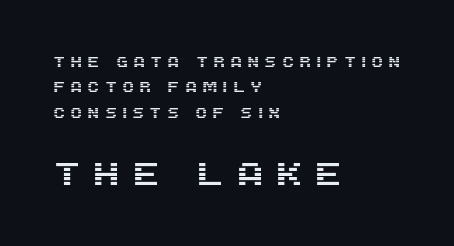
{"serif": "no", "italic": "no", "width": "normal", "stroke_contrast": "medium", "x_height": "large", "monospaced": "no", "underline": "no", "align": "left", "line_spacing_ratio": 1.82, "letter_spacing": "wide", "letter_spacing_em": 0.35, "larger_block": "second", "size_ratio": 2.29, "glyph_px": 32}
